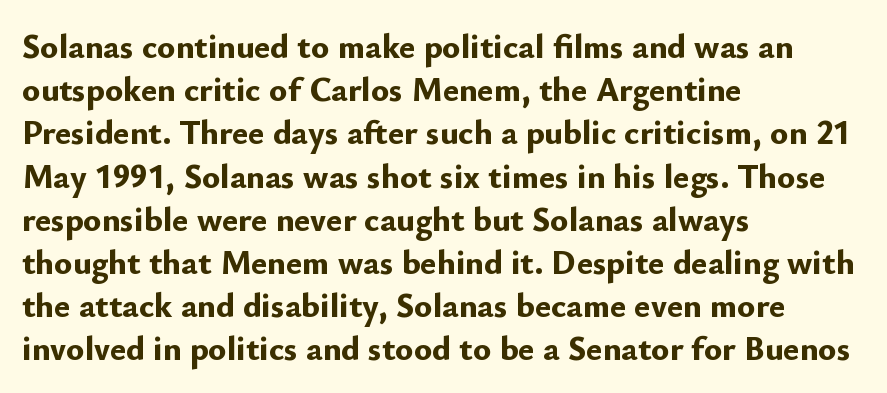
Q: Is the text bold? A: Yes.
Q: Is the text italic (slanted)? A: No, it is upright.
Q: Is the typeface a serif or a sans-serif typeface? A: Sans-serif.
Q: Is the text underlined? A: No.
Q: How is the paragraph aligned? A: Left-aligned.
Q: Is the spacing between letters normal or unusually wide? A: Normal.
Q: Is the spacing between lines tight, normal or loose? A: Normal.
Q: Width (condensed, normal, or wide)? A: Normal.
Q: Stroke contrast? A: Low.
Q: x-height? A: Small.
Q: Monospaced? A: No.
